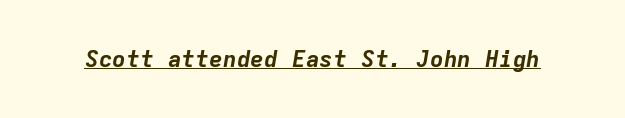
Q: Is the text bold? A: Yes.
Q: Is the text italic (slanted)? A: Yes, it leans right by about 9 degrees.
Q: Is the text underlined? A: Yes.
Q: Is the spacing between letters normal or unusually wide? A: Normal.
